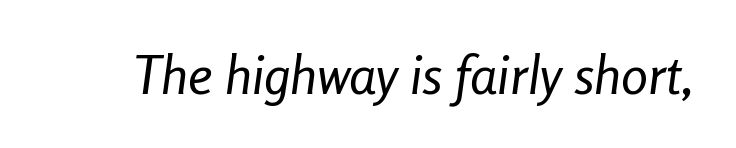
Proportional: the letters do not fall into vertical columns. This rendering leaves character spacing at its baseline value. The specimen reads as italic at a glance. The strokes carry an ordinary text weight at most.
